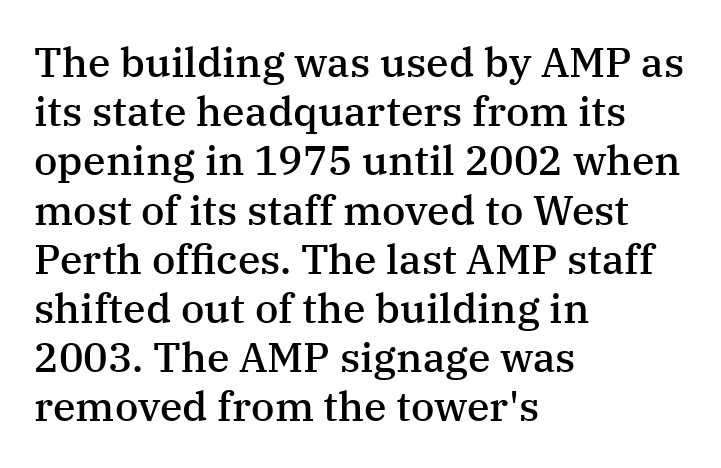
Check the space under the baseline: it is left empty. You can tell from the footed stems that serif type was used. Bold? Not quite — semibold, heavier than regular but stopping short. If you drew a ruler down the left edge, every line would touch it. Nothing unusual about the tracking: characters are spaced as the font intends. Looks like regular typesetting: each glyph gets only the width it needs.
